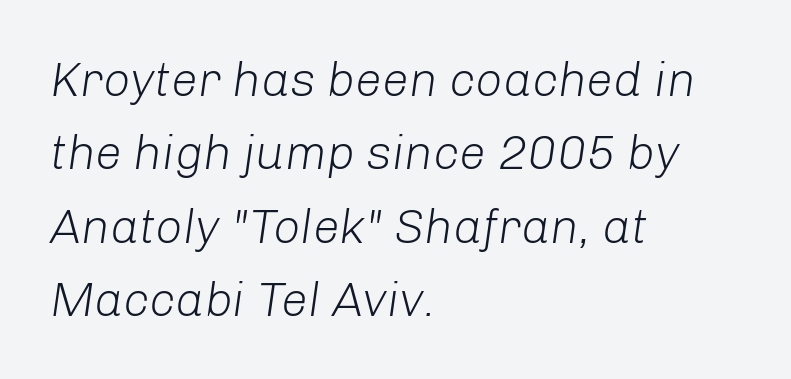
The font sits on the lighter half of the weight spectrum, regular included. The vertical gap from one line to the next is medium. Lines of text with bare space underneath. Compared with ordinary roman type, these characters are visibly tilted.
